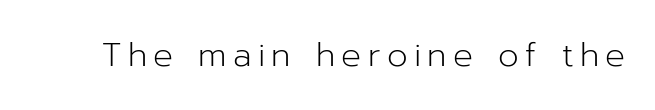
Q: Is the text bold? A: No.
Q: Is the text italic (slanted)? A: No, it is upright.
Q: Is the typeface a serif or a sans-serif typeface? A: Sans-serif.
Q: Is the text underlined? A: No.
Q: Width (condensed, normal, or wide)? A: Normal.
Q: Stroke contrast? A: Low.
Q: x-height? A: Medium.
Q: Monospaced? A: No.
